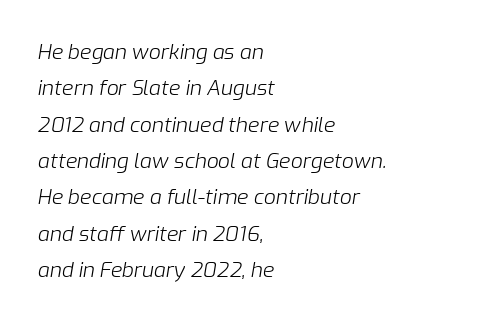
Q: Is the text bold? A: No.
Q: Is the text italic (slanted)? A: Yes, it leans right by about 9 degrees.
Q: Is the text underlined? A: No.
Q: How is the paragraph aligned? A: Left-aligned.
Q: Is the spacing between letters normal or unusually wide? A: Normal.
